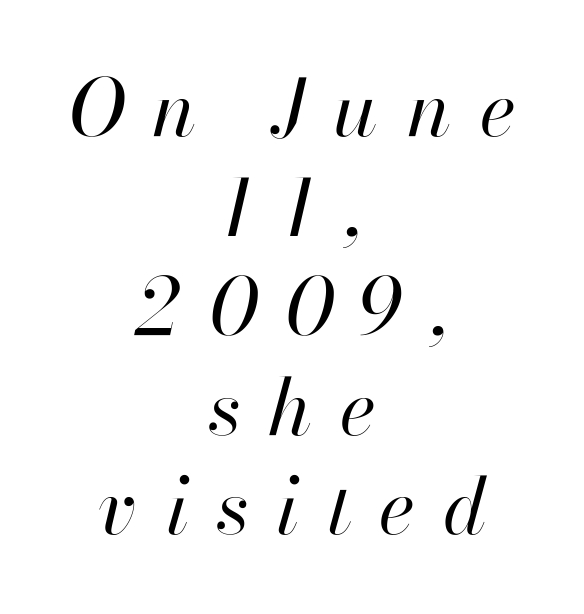
{"italic": "yes", "lean": "right", "slant_degrees": 13, "bold": "no", "weight": "regular", "width": "normal", "stroke_contrast": "high", "x_height": "small", "monospaced": "no", "underline": "no", "align": "center", "line_spacing": "normal", "line_spacing_ratio": 1.26, "letter_spacing": "wide", "letter_spacing_em": 0.35, "glyph_px": 79}
